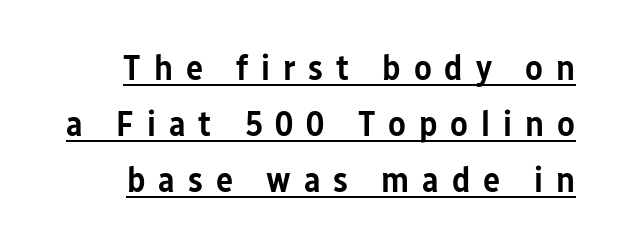
The image shows 36 px semibold, condensed sans-serif type, upright; set normal line spacing (1.56x), unusually wide letter spacing (+0.36 em), underlined; low stroke contrast and a medium x-height.
